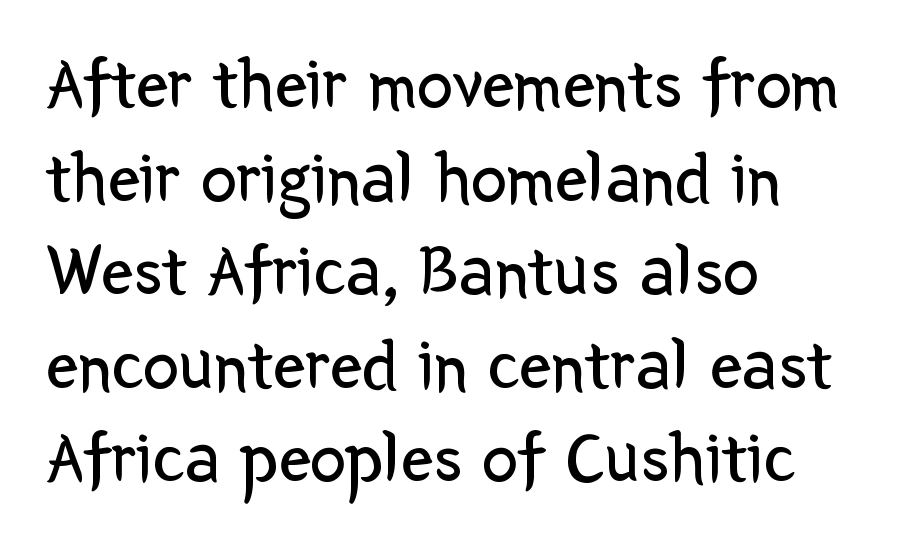
Nothing unusual about the tracking: characters are spaced as the font intends. No heavy texture on the line: the type isn't bold. This sample uses an upright cut, with every glyph sitting square on the baseline. The strip under each line holds only bare page. A classic flush-left, rag-right setting is used for this passage. The rendering uses natural spacing where letterforms have individual widths.
